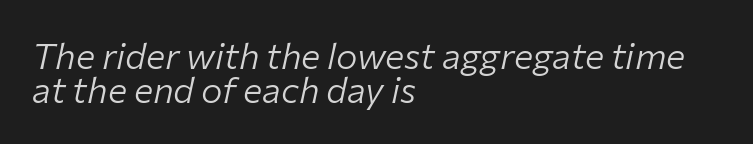
This sample uses an oblique cut, with every glyph tilted off the vertical. You could barely slide anything between these rows. A student would call this left alignment; a typographer would say flush left, rag right. This sample has the flowing, uneven cadence of proportional lettering. Stroke thickness stays within the range of a standard reading face or lighter. Tracking here is standard; glyphs follow each other at the usual distance.
